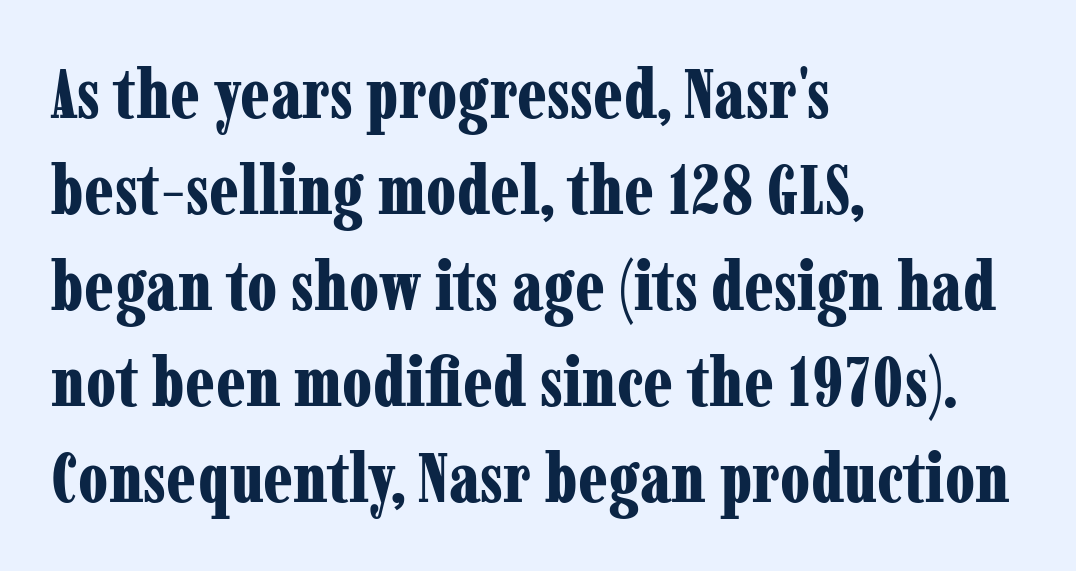
The image shows 70 px bold, condensed serif type, upright; set left-aligned, normal line spacing (1.37x), normal letter spacing, not underlined; low stroke contrast and a medium x-height.
